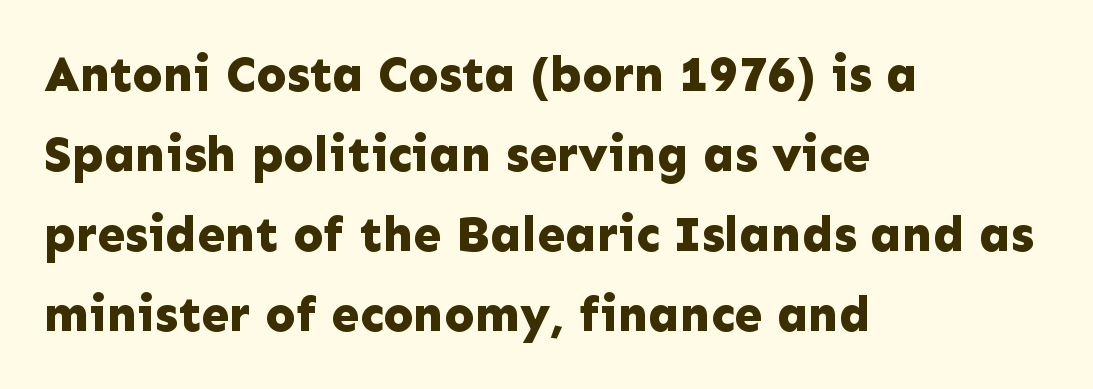
Q: Is the text bold? A: Yes.
Q: Is the text italic (slanted)? A: No, it is upright.
Q: Is the typeface a serif or a sans-serif typeface? A: Sans-serif.
Q: Is the text underlined? A: No.
Q: How is the paragraph aligned? A: Left-aligned.
Q: Is the spacing between letters normal or unusually wide? A: Normal.
Q: Is the spacing between lines tight, normal or loose? A: Normal.
Q: Width (condensed, normal, or wide)? A: Normal.
Q: Stroke contrast? A: Low.
Q: x-height? A: Medium.
Q: Monospaced? A: No.
